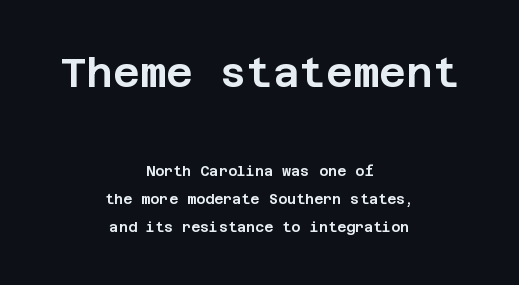
{"serif": "no", "italic": "no", "width": "normal", "stroke_contrast": "low", "x_height": "large", "underline": "no", "align": "center", "line_spacing": "loose", "line_spacing_ratio": 1.99, "letter_spacing": "normal", "letter_spacing_em": 0.0, "larger_block": "first", "size_ratio": 2.93, "glyph_px": 41}
